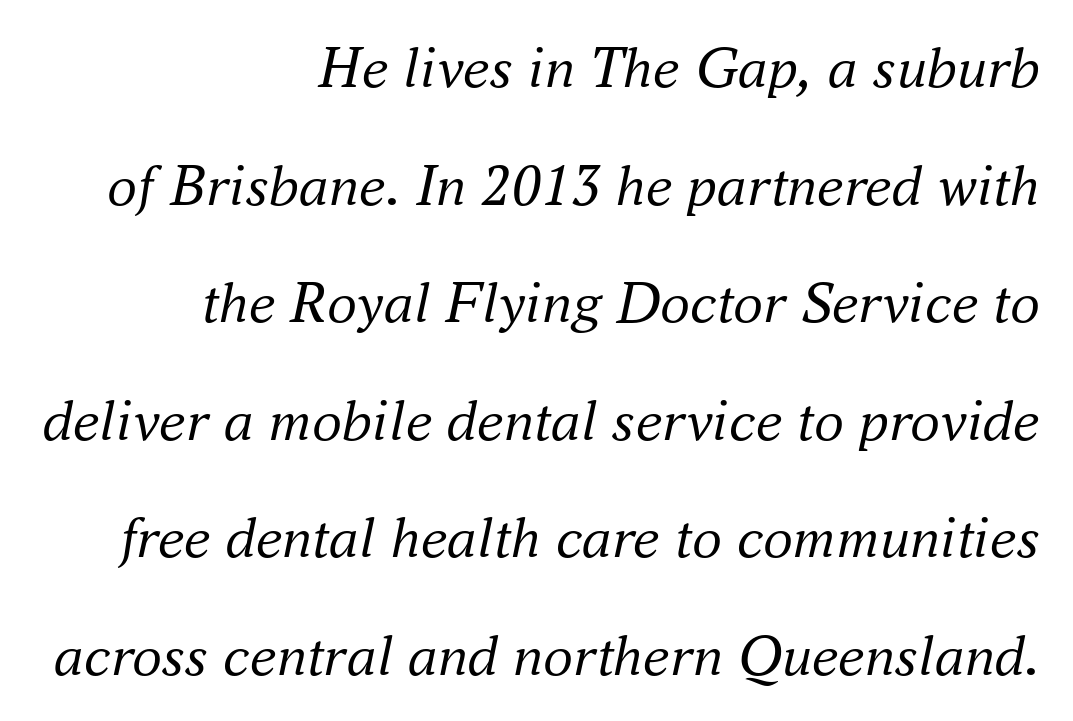
I'd call this a serif setting — the letters wear small feet. When letters slant like this, we call the style italic. The space between consecutive lines is lavish. The passage shown has conventional tracking throughout.
